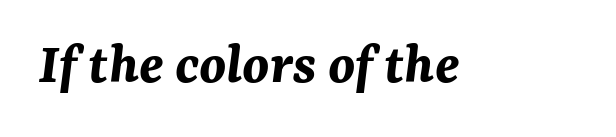
Q: Is the text bold? A: Yes.
Q: Is the text italic (slanted)? A: Yes, it leans right by about 7 degrees.
Q: Is the text underlined? A: No.
Q: Is the spacing between letters normal or unusually wide? A: Normal.
Q: Width (condensed, normal, or wide)? A: Normal.
Q: Stroke contrast? A: Medium.
Q: x-height? A: Medium.
Q: Monospaced? A: No.
